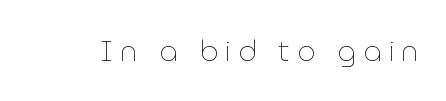
Heft: none added — not bold. The face used here is proportionally spaced, like ordinary book or web type. Ordinary non-slanted type is in use. Underline: absent. What stands out about the letter spacing? Its width — letters are far apart.
